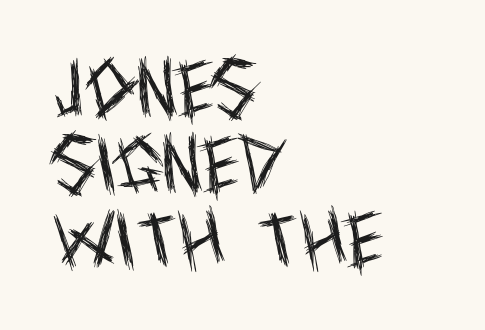
Q: Is the text bold? A: No.
Q: Is the text italic (slanted)? A: No, it is upright.
Q: Is the typeface a serif or a sans-serif typeface? A: Sans-serif.
Q: Is the text underlined? A: No.
Q: How is the paragraph aligned? A: Left-aligned.
Q: Is the spacing between letters normal or unusually wide? A: Normal.
Q: Width (condensed, normal, or wide)? A: Condensed.
Q: x-height? A: Large.
Q: Monospaced? A: No.
